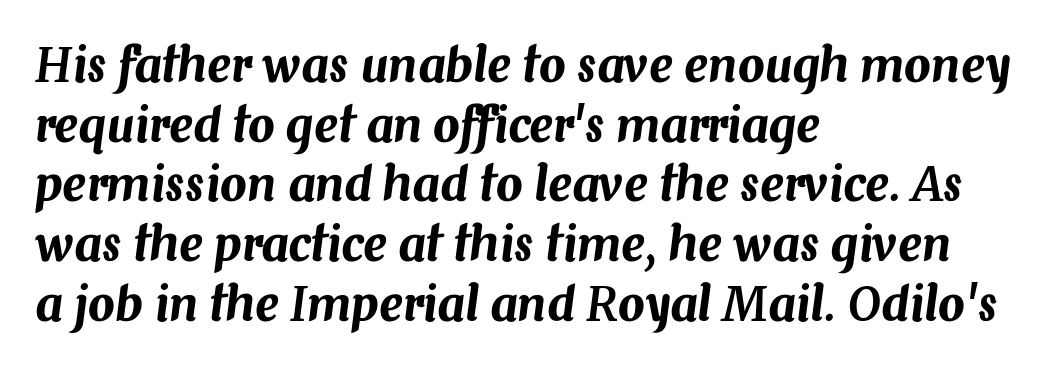
This block has exactly the height ordinary leading produces. The gaps between neighbouring characters are ordinary and unremarkable. In CSS terms this would be text-align: left. The typography opts for an oblique posture over an upright one. The gap between lines stays unmarked.
